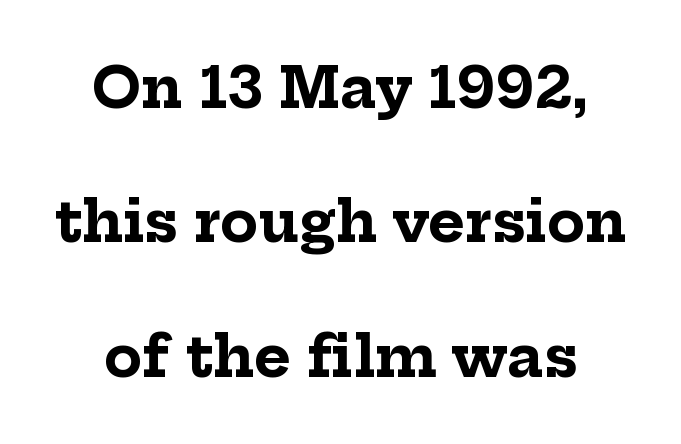
The image shows 56 px bold serif type, upright; set loose line spacing (2.4x), normal letter spacing, not underlined; low stroke contrast and a medium x-height.
